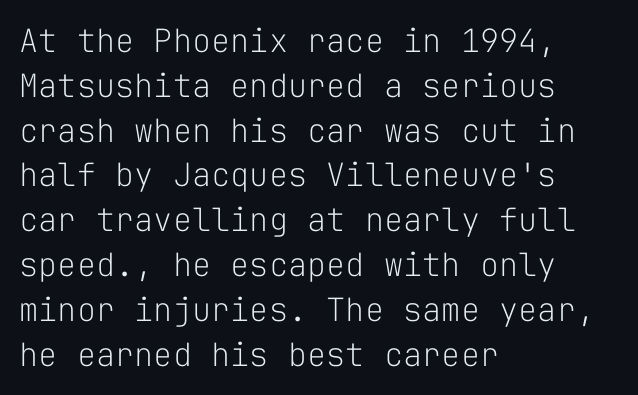
Q: Is the text bold? A: No.
Q: Is the text italic (slanted)? A: No, it is upright.
Q: Is the typeface a serif or a sans-serif typeface? A: Sans-serif.
Q: Is the text underlined? A: No.
Q: How is the paragraph aligned? A: Left-aligned.
Q: Is the spacing between letters normal or unusually wide? A: Normal.
Q: Is the spacing between lines tight, normal or loose? A: Normal.
Q: Width (condensed, normal, or wide)? A: Normal.
Q: Stroke contrast? A: Low.
Q: x-height? A: Medium.
Q: Monospaced? A: Yes.
